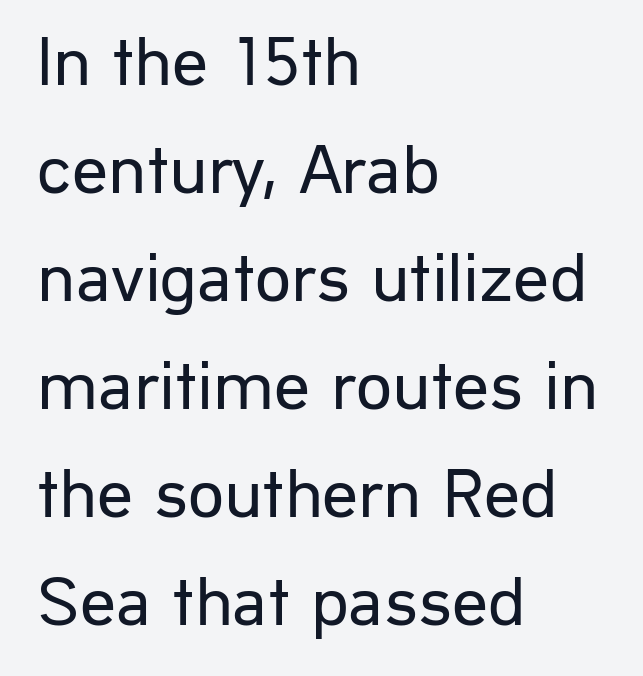
The image shows 71 px regular-weight sans-serif type, upright; set left-aligned, normal line spacing (1.52x), normal letter spacing, not underlined; low stroke contrast and a medium x-height.
